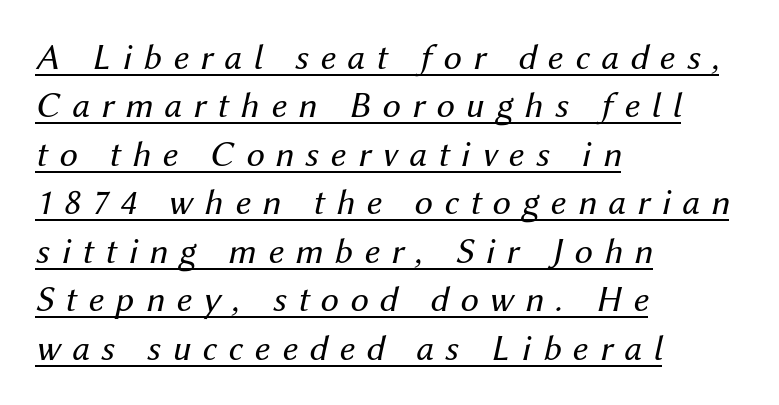
Q: Is the text bold? A: No.
Q: Is the text italic (slanted)? A: Yes, it leans right by about 12 degrees.
Q: Is the text underlined? A: Yes.
Q: How is the paragraph aligned? A: Left-aligned.
Q: Is the spacing between letters normal or unusually wide? A: Unusually wide.
Q: Is the spacing between lines tight, normal or loose? A: Normal.
Q: Width (condensed, normal, or wide)? A: Normal.
Q: Stroke contrast? A: Medium.
Q: x-height? A: Medium.
Q: Monospaced? A: No.
